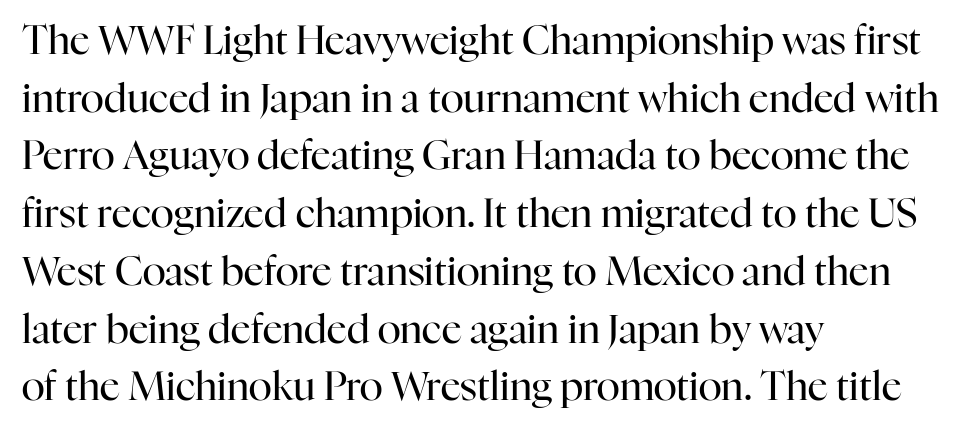
Q: Is the text bold? A: No.
Q: Is the text italic (slanted)? A: No, it is upright.
Q: Is the typeface a serif or a sans-serif typeface? A: Serif.
Q: Is the text underlined? A: No.
Q: How is the paragraph aligned? A: Left-aligned.
Q: Is the spacing between letters normal or unusually wide? A: Normal.
Q: Is the spacing between lines tight, normal or loose? A: Normal.
Q: Width (condensed, normal, or wide)? A: Normal.
Q: Stroke contrast? A: High.
Q: x-height? A: Medium.
Q: Monospaced? A: No.
